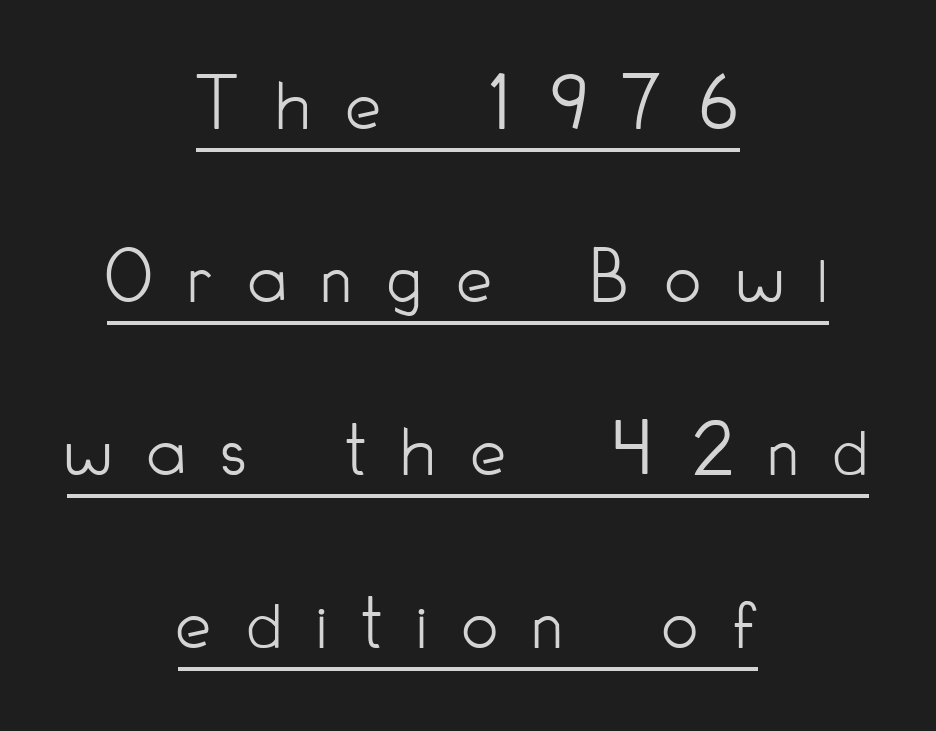
{"serif": "no", "italic": "no", "bold": "no", "weight": "light", "width": "condensed", "stroke_contrast": "low", "x_height": "small", "monospaced": "no", "underline": "yes", "align": "center", "line_spacing": "loose", "line_spacing_ratio": 2.19, "letter_spacing": "wide", "letter_spacing_em": 0.45, "glyph_px": 79}
